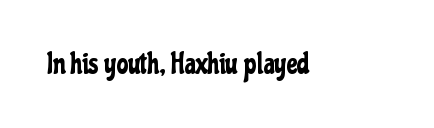
Q: Is the text italic (slanted)? A: No, it is upright.
Q: Is the typeface a serif or a sans-serif typeface? A: Sans-serif.
Q: Is the text underlined? A: No.
Q: Is the spacing between letters normal or unusually wide? A: Normal.
Q: Width (condensed, normal, or wide)? A: Condensed.
Q: Stroke contrast? A: Low.
Q: x-height? A: Medium.
Q: Monospaced? A: No.
